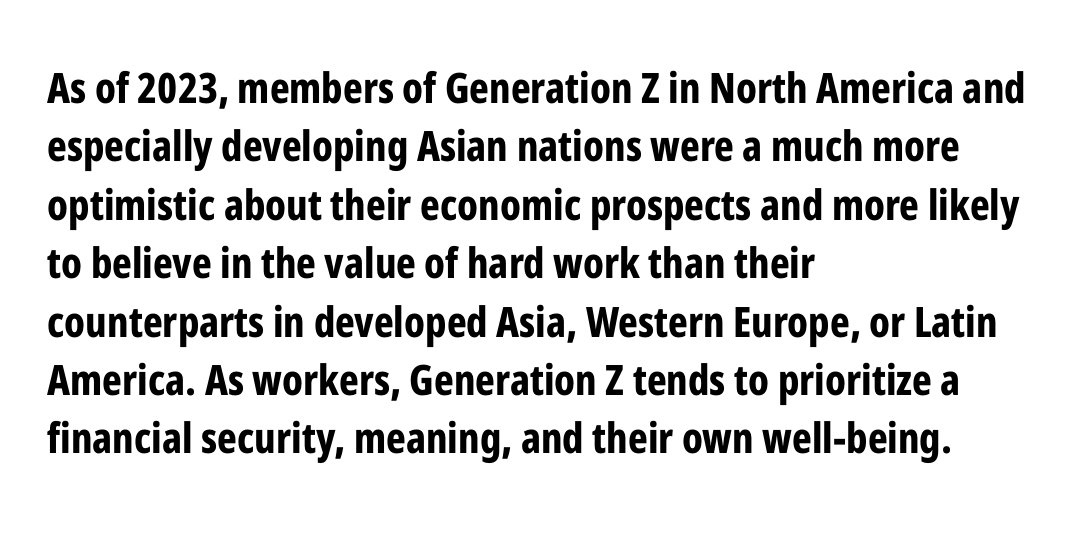
{"serif": "no", "italic": "no", "bold": "yes", "weight": "bold", "width": "condensed", "stroke_contrast": "low", "x_height": "medium", "monospaced": "no", "underline": "no", "align": "left", "line_spacing": "normal", "line_spacing_ratio": 1.39, "letter_spacing": "normal", "letter_spacing_em": 0.0, "glyph_px": 42}
